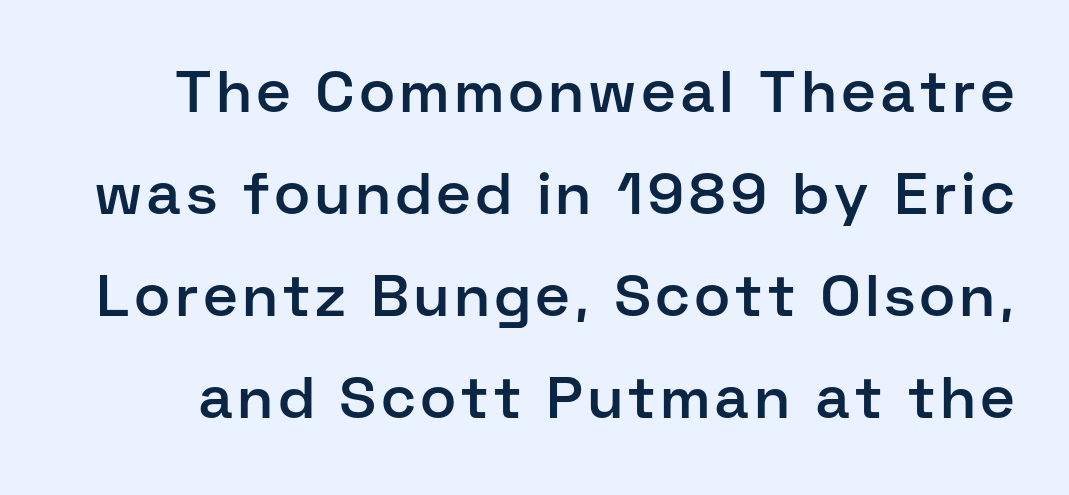
The image shows 59 px semibold sans-serif type, upright; set line spacing 1.73x, not underlined; low stroke contrast and a medium x-height.
